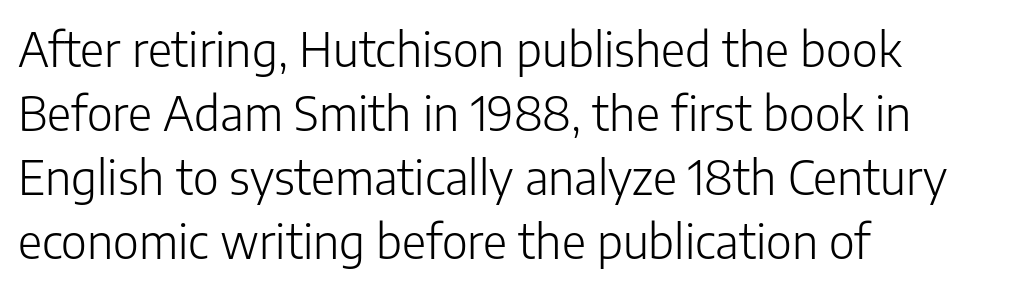
Q: Is the text bold? A: No.
Q: Is the text italic (slanted)? A: No, it is upright.
Q: Is the typeface a serif or a sans-serif typeface? A: Sans-serif.
Q: Is the text underlined? A: No.
Q: How is the paragraph aligned? A: Left-aligned.
Q: Is the spacing between letters normal or unusually wide? A: Normal.
Q: Is the spacing between lines tight, normal or loose? A: Normal.
Q: Width (condensed, normal, or wide)? A: Normal.
Q: Stroke contrast? A: Low.
Q: x-height? A: Medium.
Q: Monospaced? A: No.
